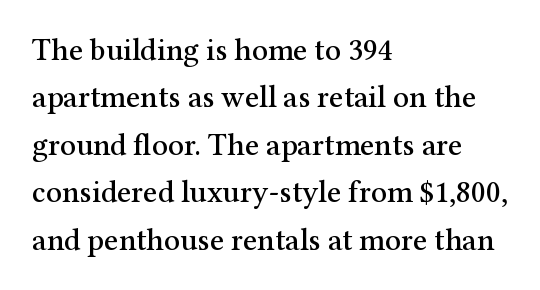
Notice how descenders clear the ascenders below comfortably — that's standard leading. Here the designer chose a conventional face with non-uniform glyph widths. Font category for this specimen: serif. Tall strokes in this sample are plumb rather than angled. The baseline area is clear. Notice how the passage keeps a crisp vertical edge on the left only.
